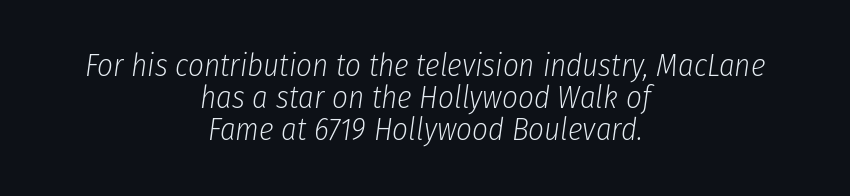
The image shows 31 px light, condensed type, italic (leaning right); set centered, tight line spacing (1.03x), normal letter spacing, not underlined; low stroke contrast and a medium x-height.
